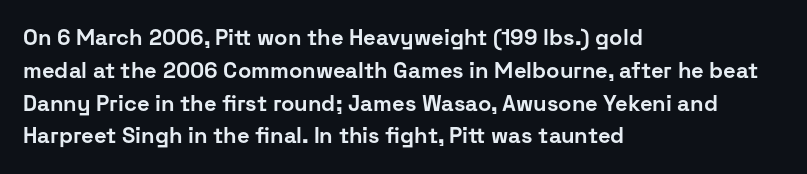
The image shows 22 px bold type, upright; set left-aligned, normal line spacing (1.49x), normal letter spacing, not underlined.
